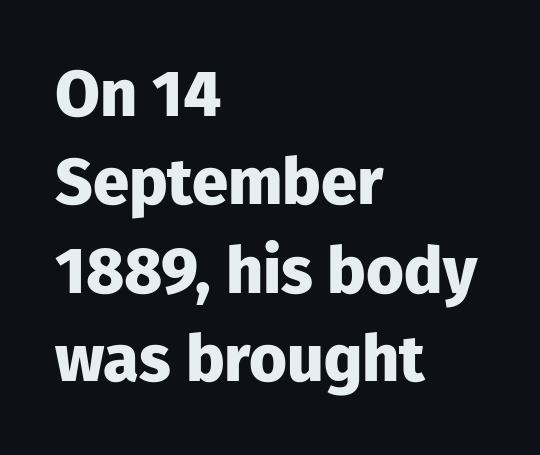
Q: Is the text bold? A: Yes.
Q: Is the text italic (slanted)? A: No, it is upright.
Q: Is the typeface a serif or a sans-serif typeface? A: Sans-serif.
Q: Is the text underlined? A: No.
Q: How is the paragraph aligned? A: Left-aligned.
Q: Is the spacing between letters normal or unusually wide? A: Normal.
Q: Is the spacing between lines tight, normal or loose? A: Normal.
Q: Width (condensed, normal, or wide)? A: Normal.
Q: Stroke contrast? A: Low.
Q: x-height? A: Medium.
Q: Monospaced? A: No.
